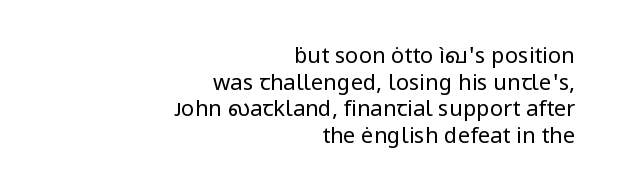
The specimen omits any rule beneath the text block's lines. Here the glyphs are tracked normally, forming tight word shapes. Unbolded letterforms with no extra heft. These lines stack with their right ends in a neat column. The type sits square on the baseline with zero lean.
